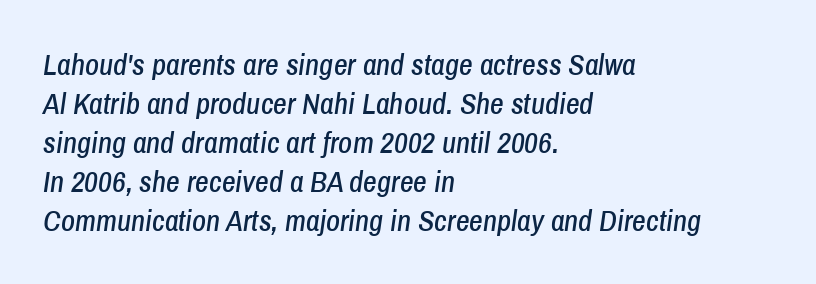
The image shows 30 px condensed type, italic (leaning right); set left-aligned, normal line spacing (1.3x), normal letter spacing, not underlined; low stroke contrast and a medium x-height.
